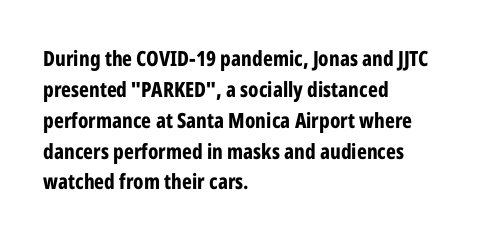
Q: Is the text bold? A: Yes.
Q: Is the text italic (slanted)? A: No, it is upright.
Q: Is the text underlined? A: No.
Q: How is the paragraph aligned? A: Left-aligned.
Q: Is the spacing between letters normal or unusually wide? A: Normal.
Q: Is the spacing between lines tight, normal or loose? A: Normal.
